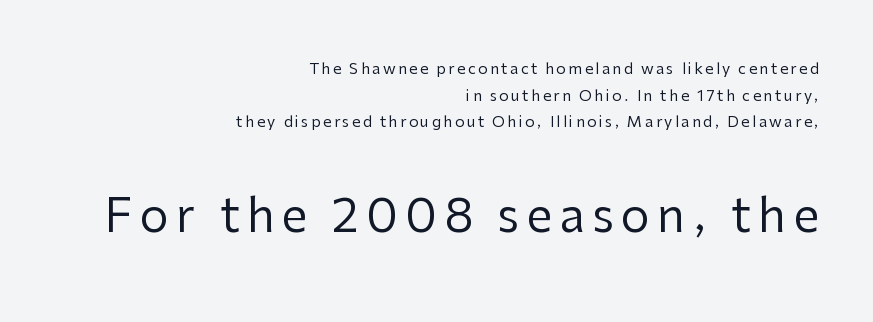
{"serif": "no", "italic": "no", "bold": "no", "weight": "regular", "width": "normal", "stroke_contrast": "low", "x_height": "medium", "monospaced": "no", "underline": "no", "align": "right", "line_spacing_ratio": 1.78, "larger_block": "second", "size_ratio": 3.07, "glyph_px": 46}
